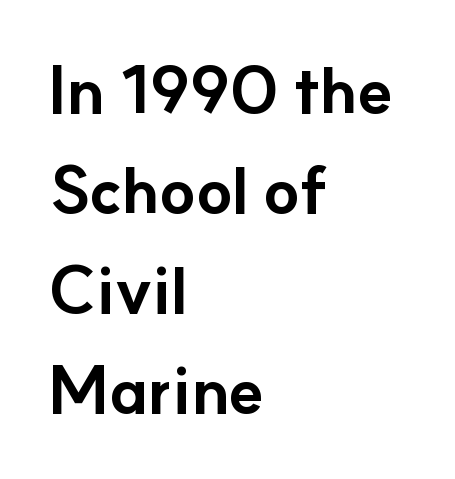
The image shows 65 px bold sans-serif type, upright; set left-aligned, normal line spacing (1.54x), normal letter spacing, not underlined; low stroke contrast and a small x-height.
